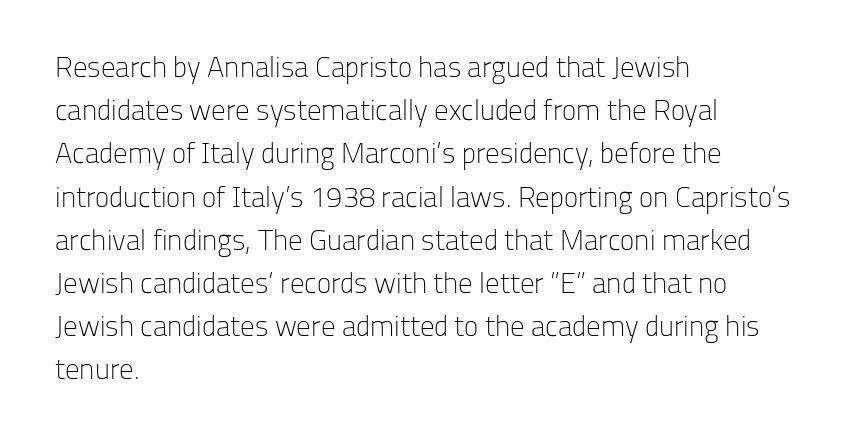
Q: Is the text bold? A: No.
Q: Is the text italic (slanted)? A: No, it is upright.
Q: Is the typeface a serif or a sans-serif typeface? A: Sans-serif.
Q: Is the text underlined? A: No.
Q: How is the paragraph aligned? A: Left-aligned.
Q: Is the spacing between letters normal or unusually wide? A: Normal.
Q: Is the spacing between lines tight, normal or loose? A: Normal.
Q: Width (condensed, normal, or wide)? A: Normal.
Q: Stroke contrast? A: Low.
Q: x-height? A: Medium.
Q: Monospaced? A: No.
